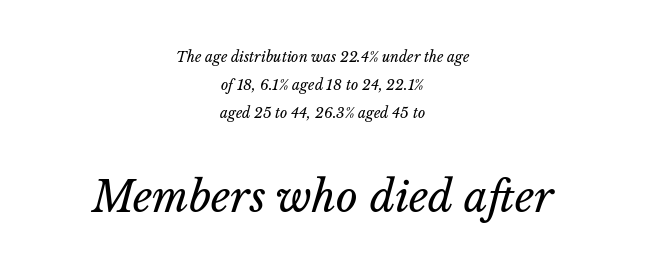
{"italic": "yes", "lean": "right", "slant_degrees": 14, "bold": "no", "weight": "regular", "width": "normal", "stroke_contrast": "low", "x_height": "medium", "monospaced": "no", "underline": "no", "align": "center", "line_spacing": "loose", "line_spacing_ratio": 2.01, "letter_spacing": "normal", "letter_spacing_em": 0.0, "larger_block": "second", "size_ratio": 3.0, "glyph_px": 42}
